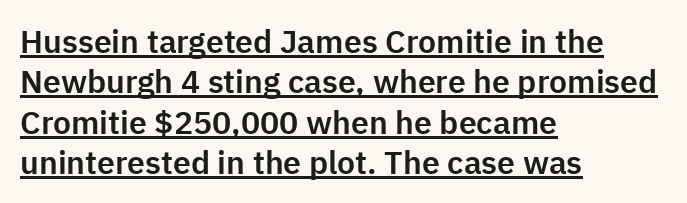
The image shows 32 px sans-serif type, upright; set left-aligned, normal line spacing (1.26x), normal letter spacing, underlined; low stroke contrast and a medium x-height.
